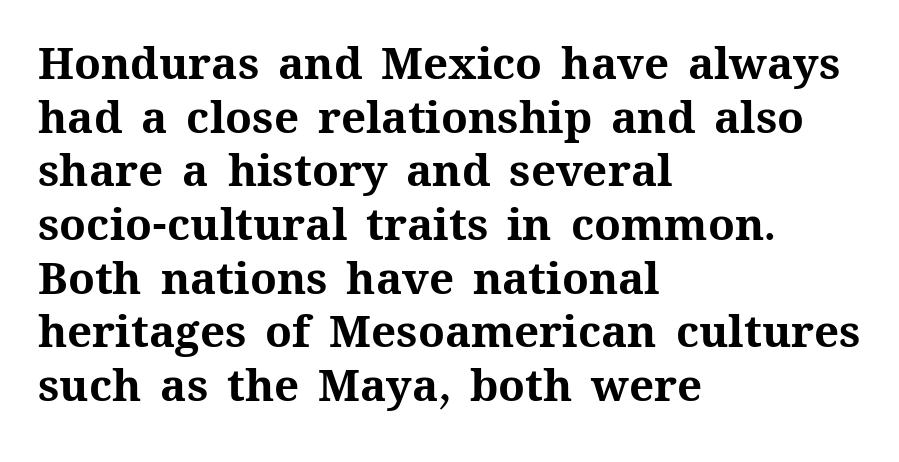
Q: Is the text bold? A: Yes.
Q: Is the text italic (slanted)? A: No, it is upright.
Q: Is the text underlined? A: No.
Q: How is the paragraph aligned? A: Left-aligned.
Q: Is the spacing between letters normal or unusually wide? A: Normal.
Q: Width (condensed, normal, or wide)? A: Normal.
Q: Stroke contrast? A: Medium.
Q: x-height? A: Medium.
Q: Monospaced? A: No.
